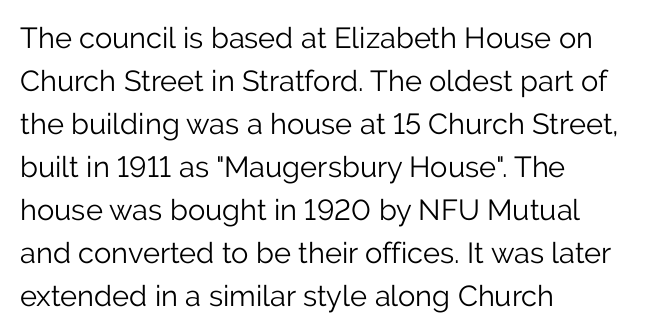
{"serif": "no", "italic": "no", "bold": "no", "weight": "light", "width": "normal", "stroke_contrast": "low", "x_height": "medium", "monospaced": "no", "underline": "no", "align": "left", "line_spacing": "normal", "line_spacing_ratio": 1.48, "letter_spacing": "normal", "letter_spacing_em": 0.0, "glyph_px": 29}
